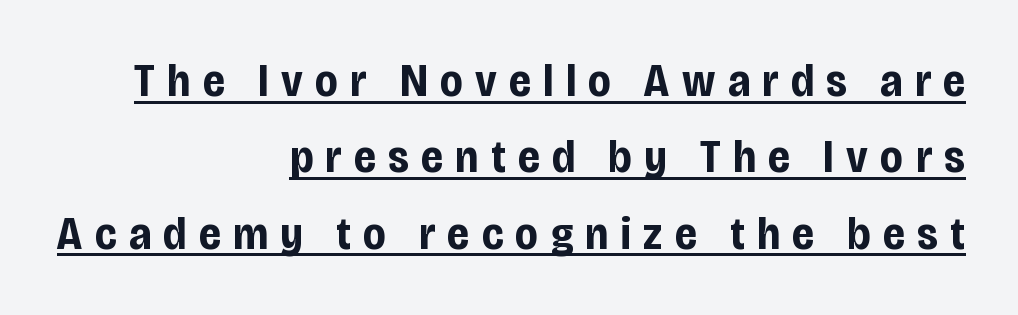
Q: Is the text bold? A: Yes.
Q: Is the text italic (slanted)? A: No, it is upright.
Q: Is the typeface a serif or a sans-serif typeface? A: Sans-serif.
Q: Is the text underlined? A: Yes.
Q: How is the paragraph aligned? A: Right-aligned.
Q: Is the spacing between letters normal or unusually wide? A: Unusually wide.
Q: Is the spacing between lines tight, normal or loose? A: Normal.
Q: Width (condensed, normal, or wide)? A: Condensed.
Q: Stroke contrast? A: Low.
Q: x-height? A: Large.
Q: Monospaced? A: No.
